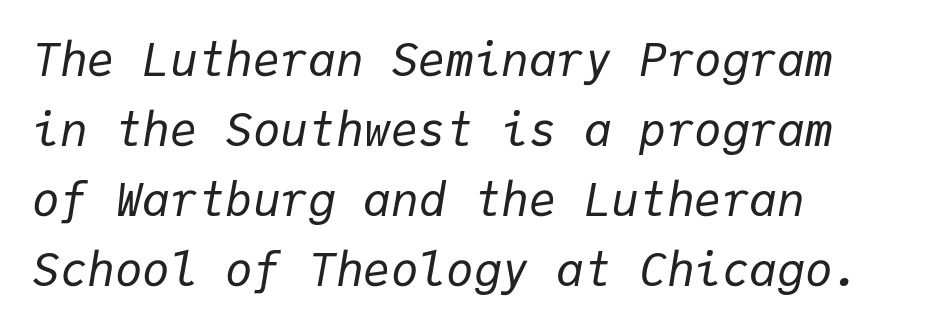
{"italic": "yes", "lean": "right", "slant_degrees": 9, "bold": "no", "weight": "regular", "width": "normal", "stroke_contrast": "low", "x_height": "medium", "monospaced": "yes", "underline": "no", "align": "left", "line_spacing": "normal", "line_spacing_ratio": 1.52, "letter_spacing": "normal", "letter_spacing_em": 0.0, "glyph_px": 46}
